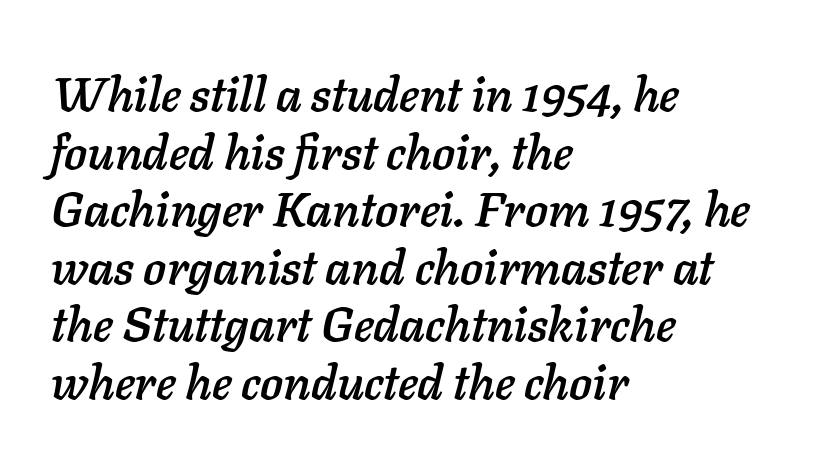
The strip under each line holds only bare page. Compared with typical body copy, the letter spacing here is the same. A typesetter would call this proportional, since set widths differ per character. The typesetter chose a ragged-right arrangement here. Italic: yes, the glyphs are oblique.
